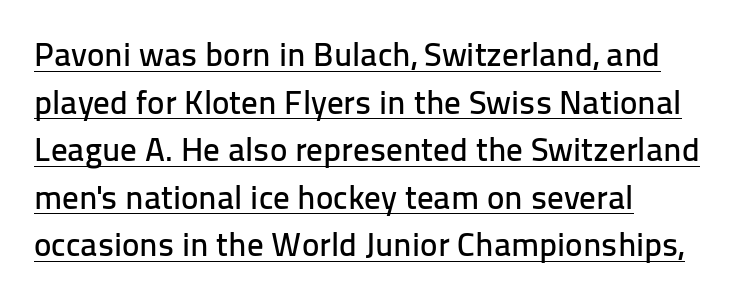
The image shows 33 px sans-serif type, upright; set left-aligned, normal line spacing (1.44x), normal letter spacing, underlined; low stroke contrast and a medium x-height.
